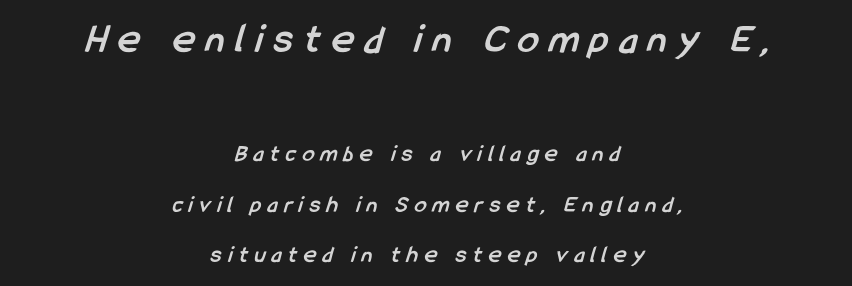
Weight check: bold — yes, fully. If you folded the block vertically in half, each line would mirror itself in length. Someone cranked the tracking dial way up on this one. Each letter's strokes conclude bluntly, with no projecting serifs. The designer gave the opening block more size than the closing block. Unmarked baselines from the first word to the last.
